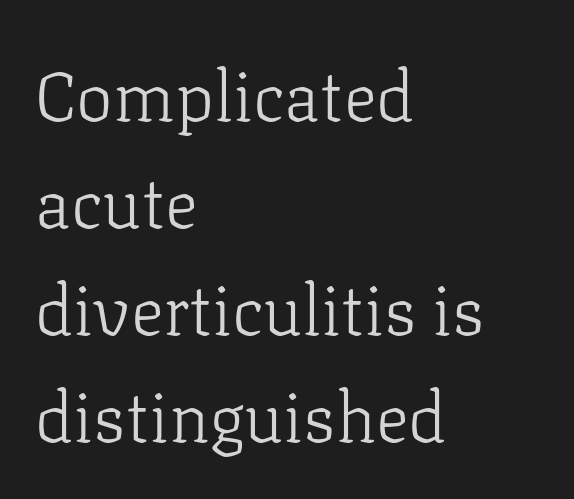
The words here are not underlined. The rendering keeps characters at their native spacing. The rag falls on the right side of this text block. A typesetter would call this leading conventional body-copy spacing. Classification — serif. Designer's note — italics off, roman on.
